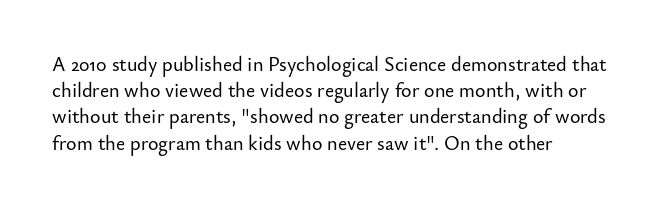
The image shows 20 px text type, upright; set left-aligned, normal line spacing (1.31x), normal letter spacing, not underlined.
